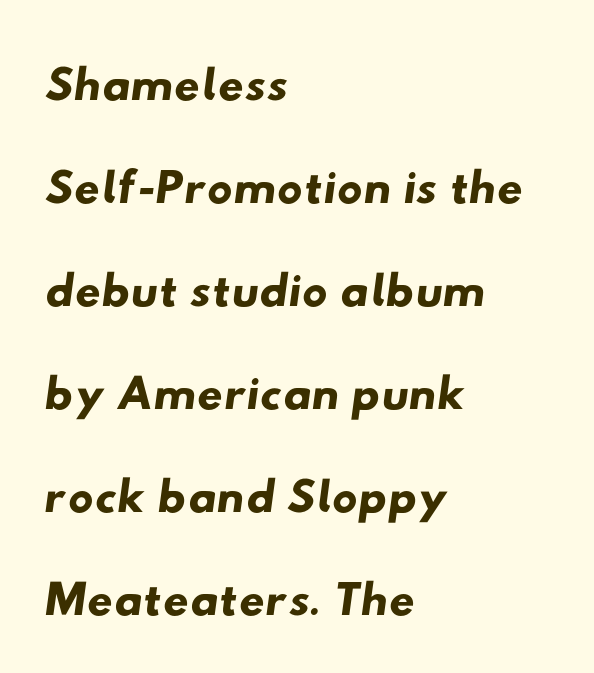
Each line starts at the same left margin while the right side varies. Honestly, the letter spacing is just normal — you wouldn't notice it. The letters advance in unequal steps, a hallmark of proportional type. The passage shown is typeset with a sans-serif family.
